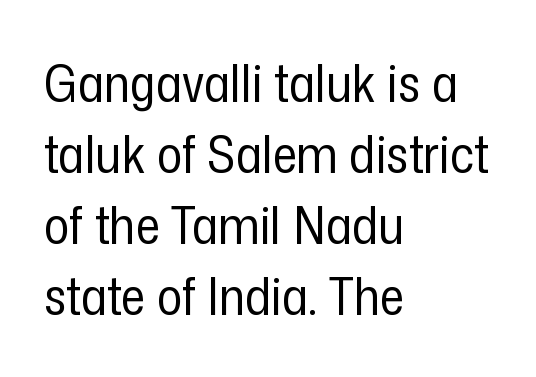
Q: Is the text bold? A: No.
Q: Is the text italic (slanted)? A: No, it is upright.
Q: Is the typeface a serif or a sans-serif typeface? A: Sans-serif.
Q: Is the text underlined? A: No.
Q: How is the paragraph aligned? A: Left-aligned.
Q: Is the spacing between letters normal or unusually wide? A: Normal.
Q: Is the spacing between lines tight, normal or loose? A: Normal.
Q: Width (condensed, normal, or wide)? A: Condensed.
Q: Stroke contrast? A: Low.
Q: x-height? A: Medium.
Q: Monospaced? A: No.
